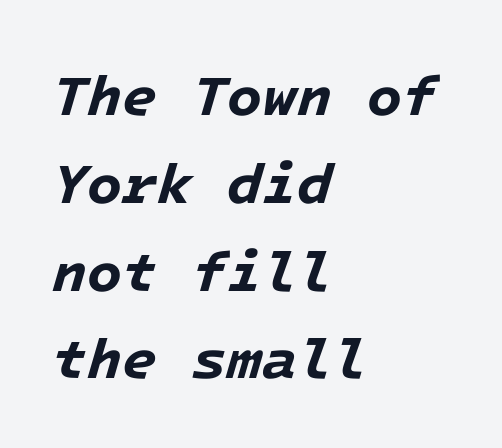
{"italic": "yes", "lean": "right", "slant_degrees": 16, "bold": "yes", "weight": "bold", "width": "normal", "stroke_contrast": "low", "x_height": "medium", "monospaced": "yes", "underline": "no", "align": "left", "line_spacing": "normal", "line_spacing_ratio": 1.54, "letter_spacing": "normal", "letter_spacing_em": 0.0, "glyph_px": 57}
